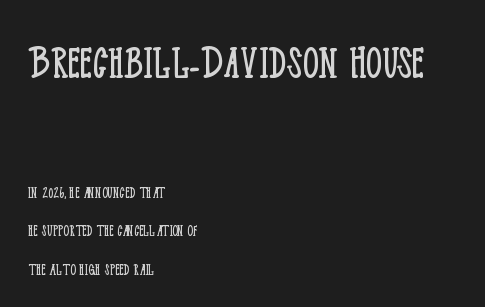
{"serif": "yes", "italic": "no", "bold": "no", "weight": "light", "width": "condensed", "stroke_contrast": "low", "x_height": "large", "monospaced": "no", "underline": "no", "align": "left", "line_spacing": "loose", "line_spacing_ratio": 2.26, "letter_spacing": "normal", "letter_spacing_em": 0.0, "larger_block": "first", "size_ratio": 2.94, "glyph_px": 50}
